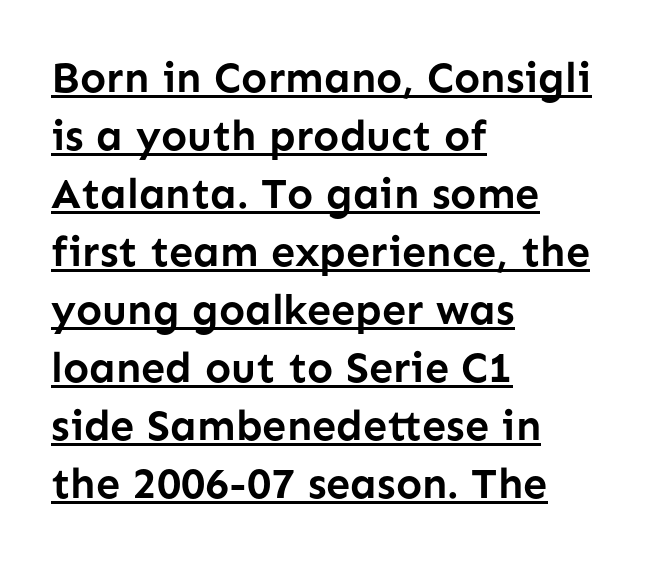
{"serif": "no", "italic": "no", "bold": "yes", "weight": "semibold", "width": "normal", "stroke_contrast": "low", "x_height": "medium", "monospaced": "no", "underline": "yes", "align": "left", "line_spacing": "normal", "line_spacing_ratio": 1.35, "letter_spacing": "normal", "letter_spacing_em": 0.0, "glyph_px": 43}
